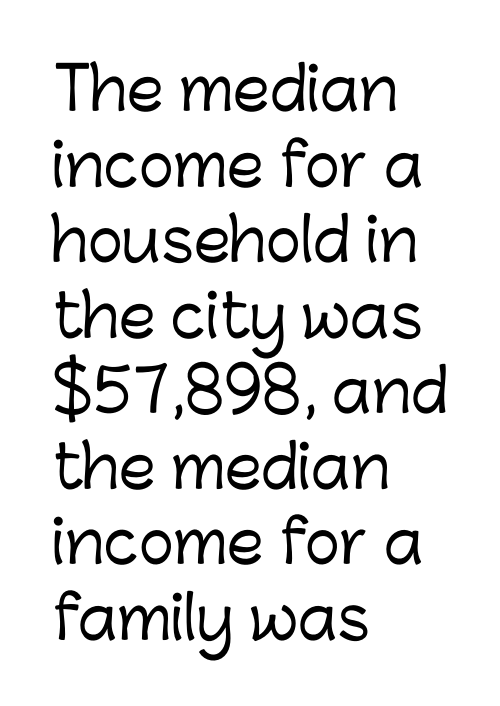
Q: Is the text italic (slanted)? A: No, it is upright.
Q: Is the typeface a serif or a sans-serif typeface? A: Sans-serif.
Q: Is the text underlined? A: No.
Q: How is the paragraph aligned? A: Left-aligned.
Q: Is the spacing between letters normal or unusually wide? A: Normal.
Q: Is the spacing between lines tight, normal or loose? A: Normal.
Q: Width (condensed, normal, or wide)? A: Normal.
Q: Stroke contrast? A: Low.
Q: x-height? A: Medium.
Q: Monospaced? A: No.
